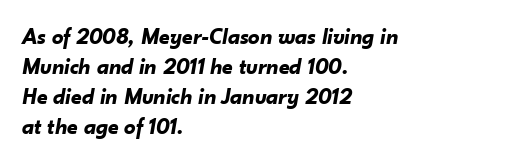
Does the weight exceed regular? Yes, all the way to bold. Does extra space separate the letters? No, they use regular spacing. The text carries the slant typical of an italic or oblique font. Vertically, the passage feels balanced, rows spaced as you'd expect. Each line starts at the same left margin while the right side varies. Check the space under the baseline: it is left empty.
